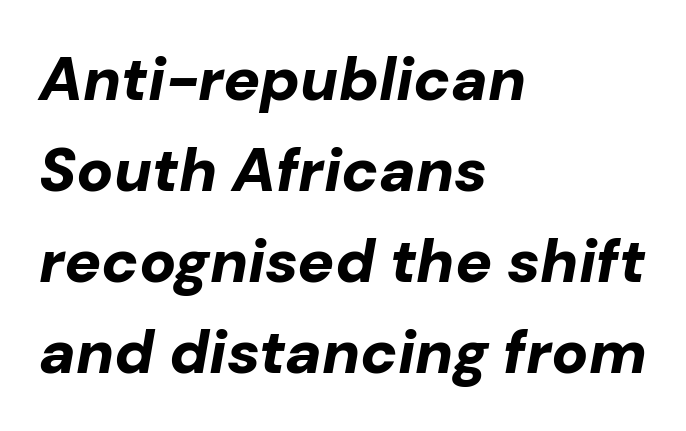
Q: Is the text bold? A: Yes.
Q: Is the text italic (slanted)? A: Yes, it leans right by about 10 degrees.
Q: Is the text underlined? A: No.
Q: How is the paragraph aligned? A: Left-aligned.
Q: Is the spacing between letters normal or unusually wide? A: Normal.
Q: Is the spacing between lines tight, normal or loose? A: Normal.
Q: Width (condensed, normal, or wide)? A: Normal.
Q: Stroke contrast? A: Low.
Q: x-height? A: Medium.
Q: Monospaced? A: No.
